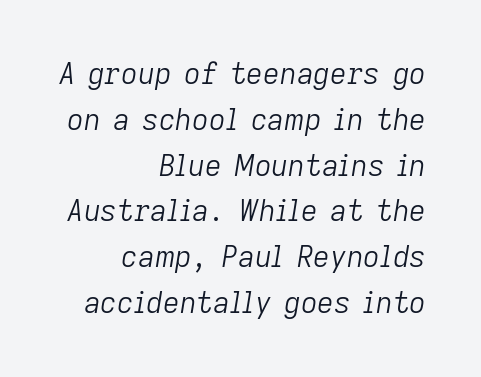
{"italic": "yes", "lean": "right", "slant_degrees": 9, "bold": "no", "weight": "light", "width": "normal", "stroke_contrast": "low", "x_height": "medium", "monospaced": "no", "underline": "no", "align": "right", "line_spacing": "normal", "line_spacing_ratio": 1.58, "letter_spacing": "normal", "letter_spacing_em": 0.0, "glyph_px": 29}
